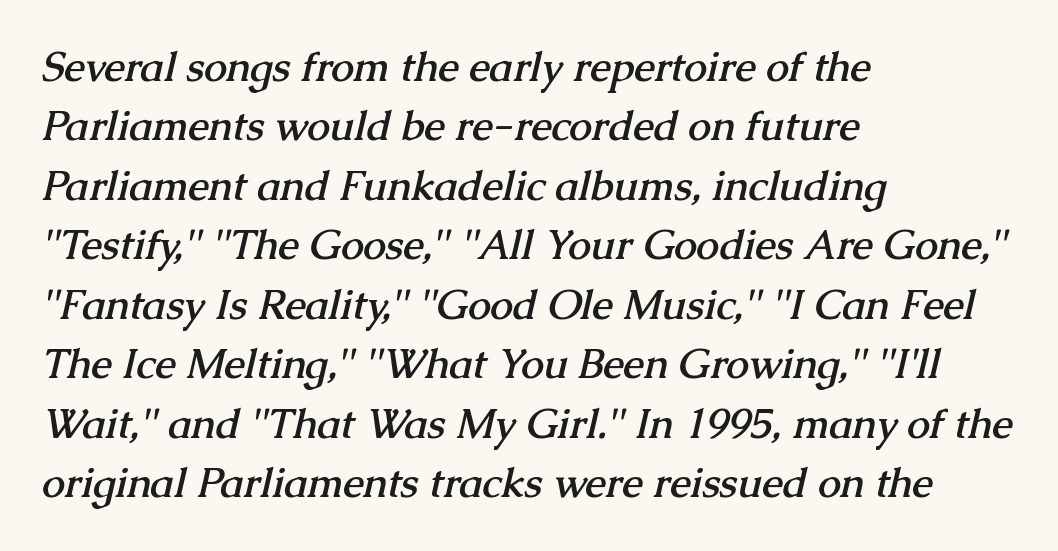
{"serif": "yes", "bold": "yes", "weight": "semibold", "width": "normal", "stroke_contrast": "medium", "x_height": "medium", "monospaced": "no", "underline": "no", "align": "left", "line_spacing": "normal", "line_spacing_ratio": 1.45, "letter_spacing": "normal", "letter_spacing_em": 0.0, "glyph_px": 41}
